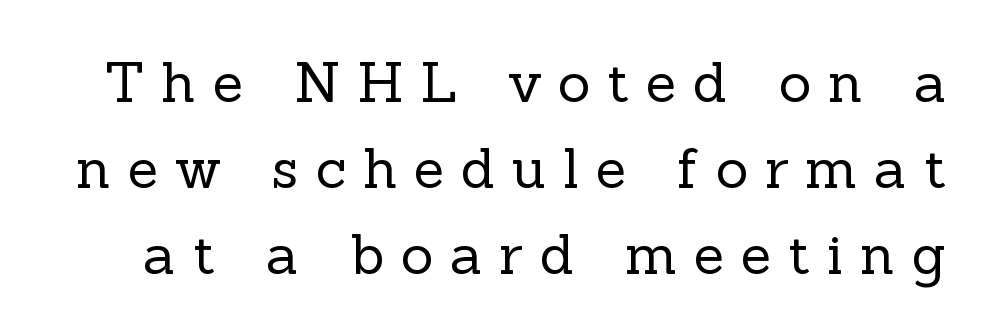
{"serif": "yes", "italic": "no", "bold": "no", "weight": "regular", "width": "normal", "x_height": "medium", "monospaced": "no", "underline": "no", "line_spacing": "normal", "line_spacing_ratio": 1.54, "letter_spacing": "wide", "letter_spacing_em": 0.3, "glyph_px": 56}
